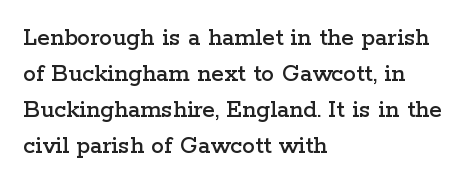
Q: Is the text italic (slanted)? A: No, it is upright.
Q: Is the text underlined? A: No.
Q: How is the paragraph aligned? A: Left-aligned.
Q: Is the spacing between letters normal or unusually wide? A: Normal.
Q: Is the spacing between lines tight, normal or loose? A: Normal.
